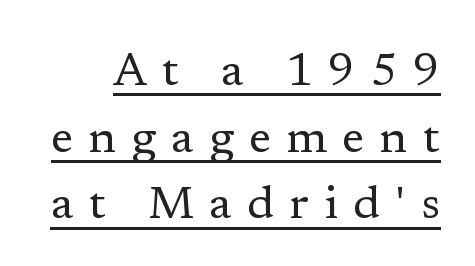
Q: Is the text bold? A: No.
Q: Is the text italic (slanted)? A: No, it is upright.
Q: Is the typeface a serif or a sans-serif typeface? A: Serif.
Q: Is the text underlined? A: Yes.
Q: Is the spacing between letters normal or unusually wide? A: Unusually wide.
Q: Is the spacing between lines tight, normal or loose? A: Normal.
Q: Width (condensed, normal, or wide)? A: Normal.
Q: Stroke contrast? A: Low.
Q: x-height? A: Medium.
Q: Monospaced? A: No.
